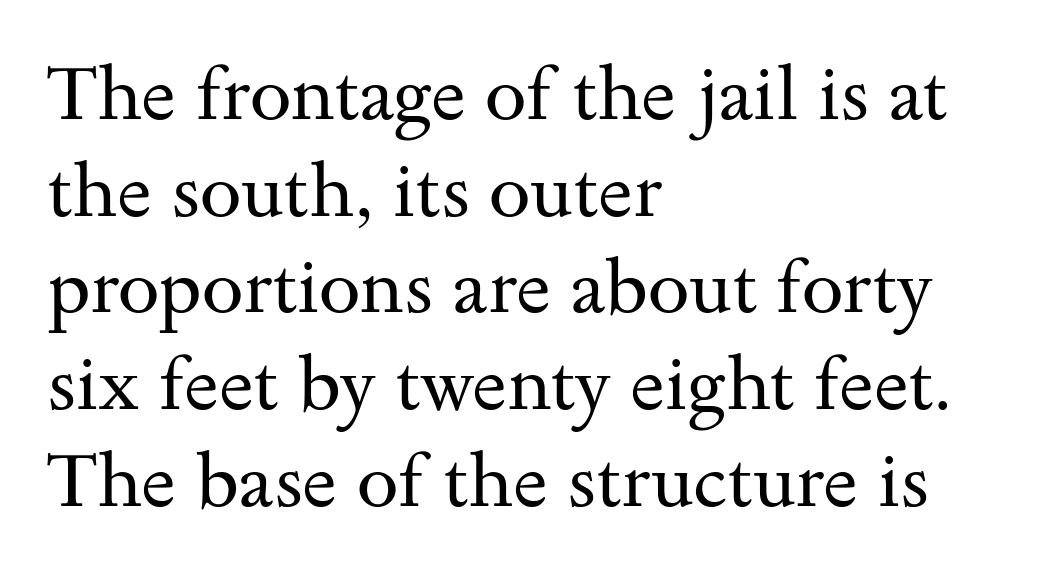
Compared with a centered layout, this one pins lines to the left instead. Counters stay open thanks to moderate or lighter strokes. The letters advance in unequal steps, a hallmark of proportional type. Observe the serifs anchoring each vertical stroke in this sample.
